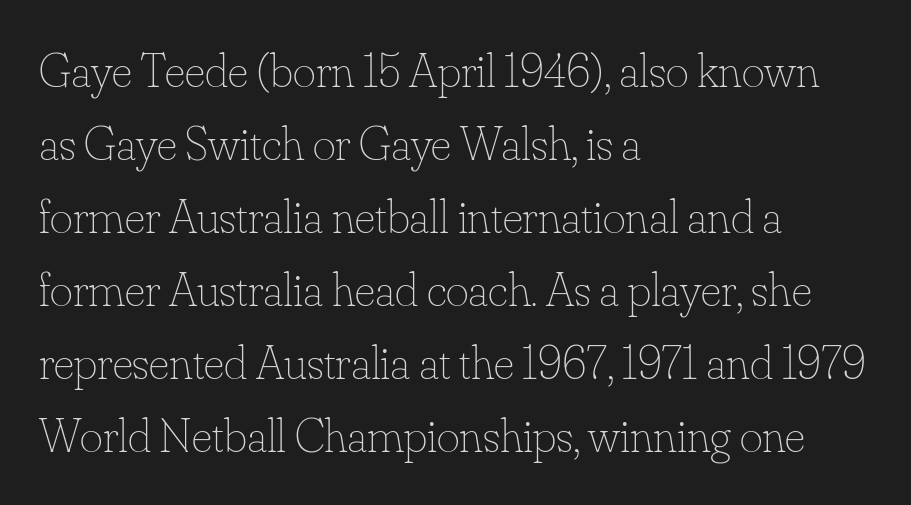
The image shows 49 px thin type, upright; set left-aligned, normal line spacing (1.49x), normal letter spacing, not underlined; low stroke contrast and a small x-height.
